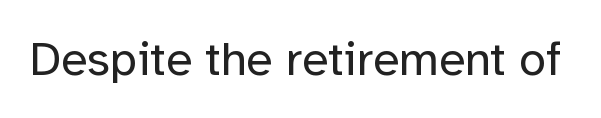
The image shows 48 px regular-weight sans-serif type, upright; set normal letter spacing, not underlined; low stroke contrast and a medium x-height.
